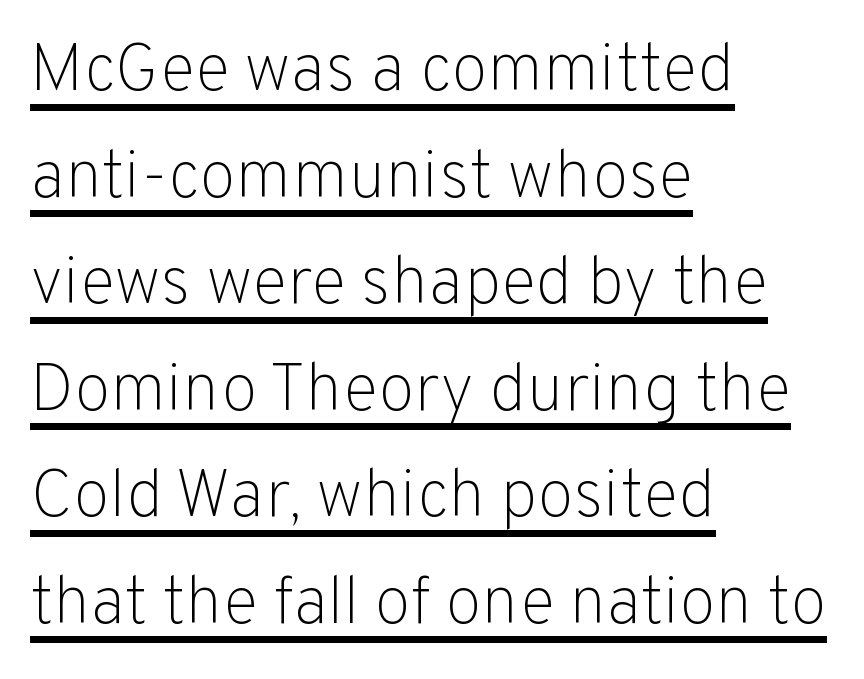
The image shows 67 px light sans-serif type, upright; set left-aligned, normal line spacing (1.59x), normal letter spacing, underlined; low stroke contrast and a medium x-height.
